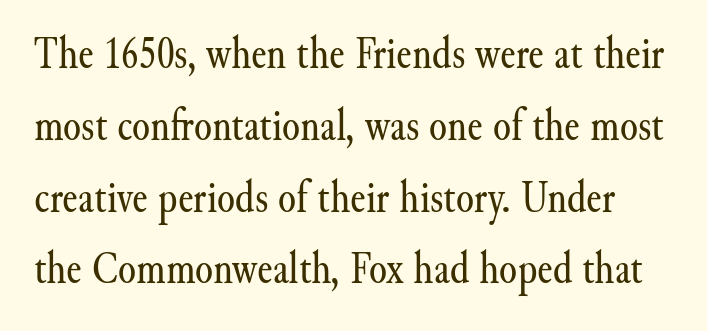
{"serif": "yes", "italic": "no", "bold": "no", "weight": "regular", "width": "normal", "stroke_contrast": "medium", "x_height": "small", "monospaced": "no", "underline": "no", "line_spacing": "normal", "line_spacing_ratio": 1.56, "letter_spacing": "normal", "letter_spacing_em": 0.0, "glyph_px": 46}
